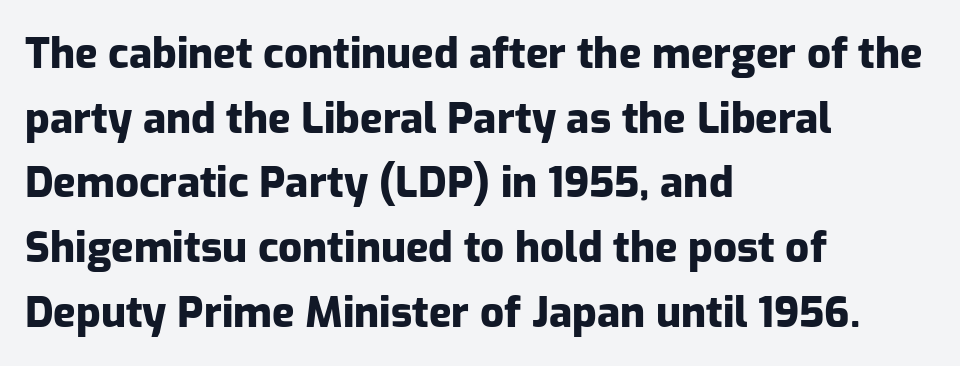
{"serif": "no", "italic": "no", "bold": "yes", "weight": "heavy", "width": "normal", "stroke_contrast": "low", "x_height": "medium", "monospaced": "no", "underline": "no", "align": "left", "line_spacing": "normal", "line_spacing_ratio": 1.54, "letter_spacing": "normal", "letter_spacing_em": 0.0, "glyph_px": 42}
